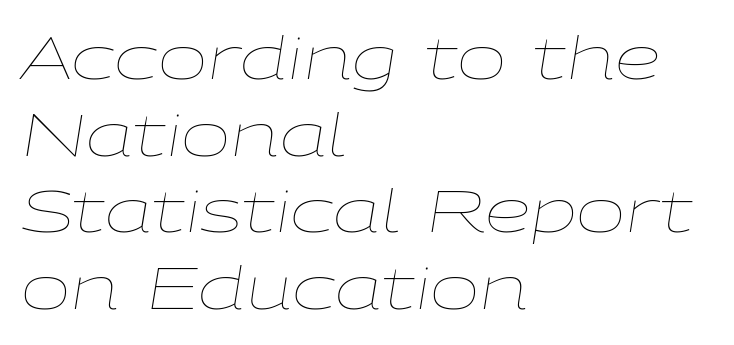
Q: Is the text bold? A: No.
Q: Is the text italic (slanted)? A: Yes, it leans right by about 9 degrees.
Q: Is the text underlined? A: No.
Q: How is the paragraph aligned? A: Left-aligned.
Q: Is the spacing between letters normal or unusually wide? A: Normal.
Q: Is the spacing between lines tight, normal or loose? A: Normal.
Q: Width (condensed, normal, or wide)? A: Wide.
Q: Stroke contrast? A: Low.
Q: x-height? A: Medium.
Q: Monospaced? A: No.
